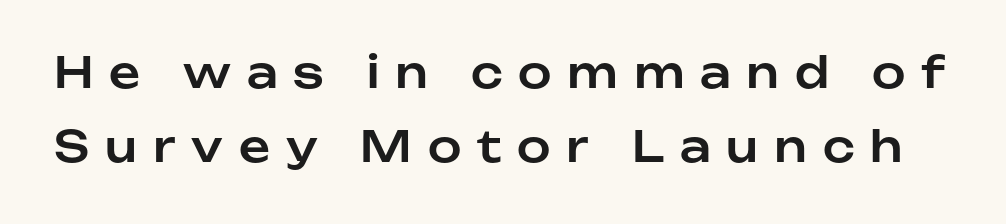
The gaps between neighbouring characters are conspicuously large. Has an underline been added? It has not. Check where the strokes stop: nothing finishes them off — pure sans. Upright lettering throughout.
